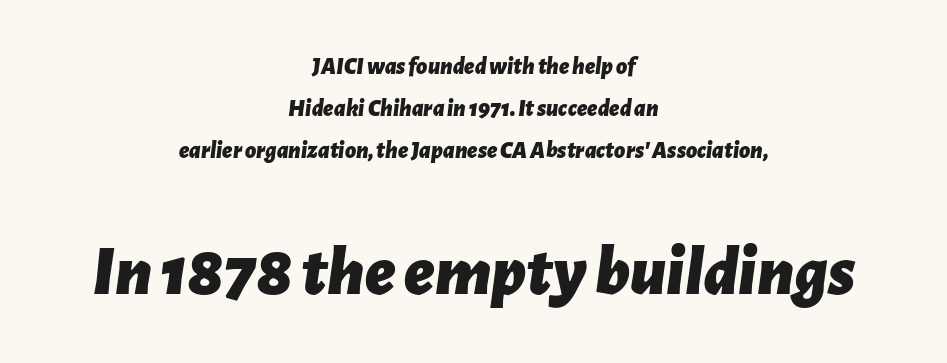
{"italic": "yes", "lean": "right", "slant_degrees": 7, "bold": "yes", "weight": "bold", "width": "normal", "stroke_contrast": "low", "x_height": "medium", "monospaced": "no", "underline": "no", "align": "center", "line_spacing_ratio": 1.75, "letter_spacing": "normal", "letter_spacing_em": 0.0, "larger_block": "second", "size_ratio": 2.96, "glyph_px": 71}
